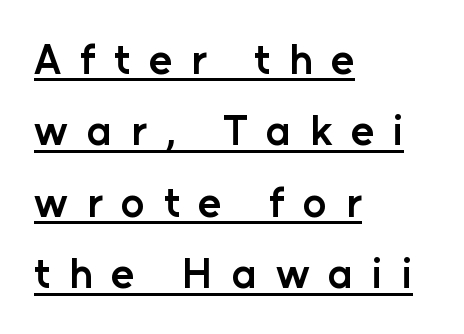
The rendering uses the underline text-decoration. In terms of weight, the rendering is demibold, just under bold. Leading matches the norm, producing a regular column. The glyphs in this specimen are sans serif. How are the letters spaced? Widely, with obvious added tracking. Proportional: the letters do not fall into vertical columns.
